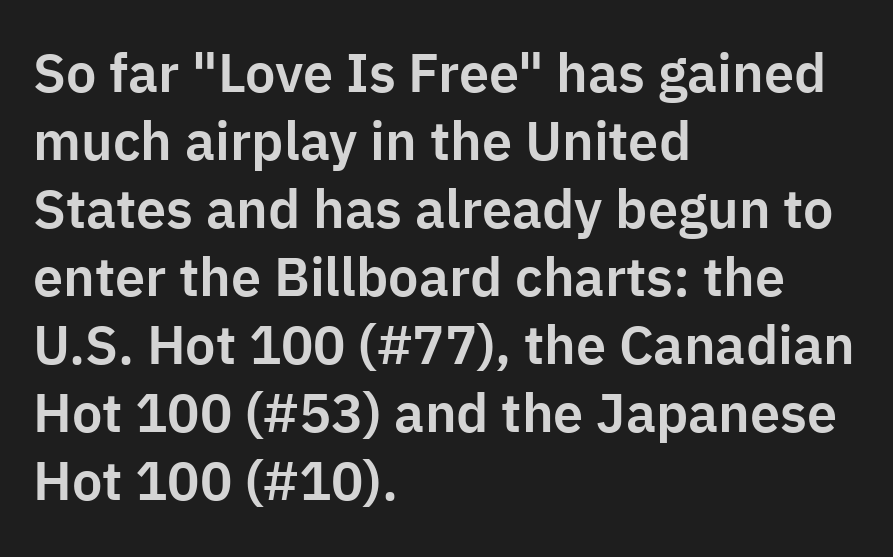
The image shows 54 px sans-serif type, upright; set left-aligned, normal line spacing (1.26x), normal letter spacing, not underlined; low stroke contrast and a medium x-height.
